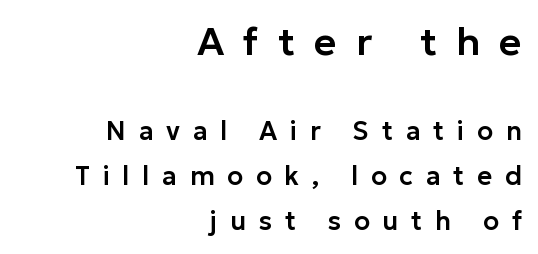
Nope, not italic — everything's standing straight. Larger block? The one above; the one below is distinctly smaller. Between one letter and the next there's a generous, obvious gap. The letters carry no serifs — their stems end cleanly without finishing strokes. Beneath every word, the page is bare.
